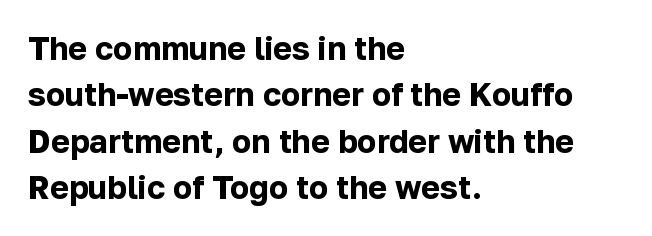
{"serif": "no", "italic": "no", "bold": "yes", "weight": "bold", "width": "normal", "stroke_contrast": "low", "x_height": "medium", "monospaced": "no", "underline": "no", "align": "left", "line_spacing": "normal", "line_spacing_ratio": 1.45, "letter_spacing": "normal", "letter_spacing_em": 0.0, "glyph_px": 32}
